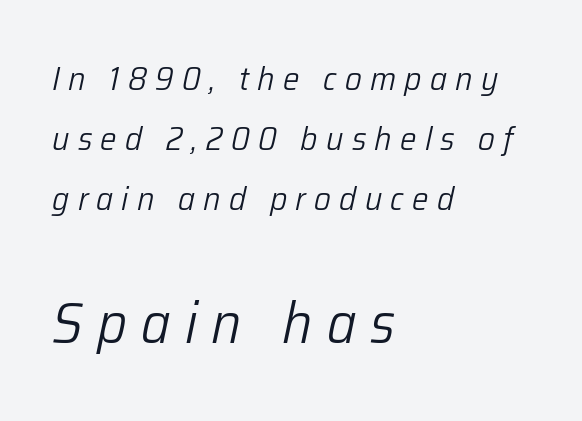
{"italic": "yes", "lean": "right", "slant_degrees": 12, "bold": "no", "weight": "light", "width": "normal", "stroke_contrast": "low", "x_height": "medium", "monospaced": "no", "underline": "no", "align": "left", "line_spacing_ratio": 1.82, "letter_spacing": "wide", "letter_spacing_em": 0.25, "larger_block": "second", "size_ratio": 1.73, "glyph_px": 57}
